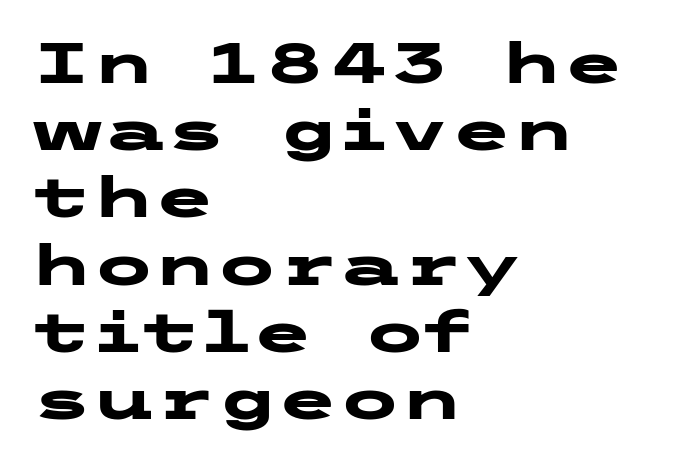
You can tell it's not italic because the verticals are truly vertical. The area under the type is left untouched. Its strokes are broad and dark, the hallmark of bold type. The passage is arranged the way most books set body copy — flush left. Each word holds together tightly as a unit, with standard inter-letter gaps.
